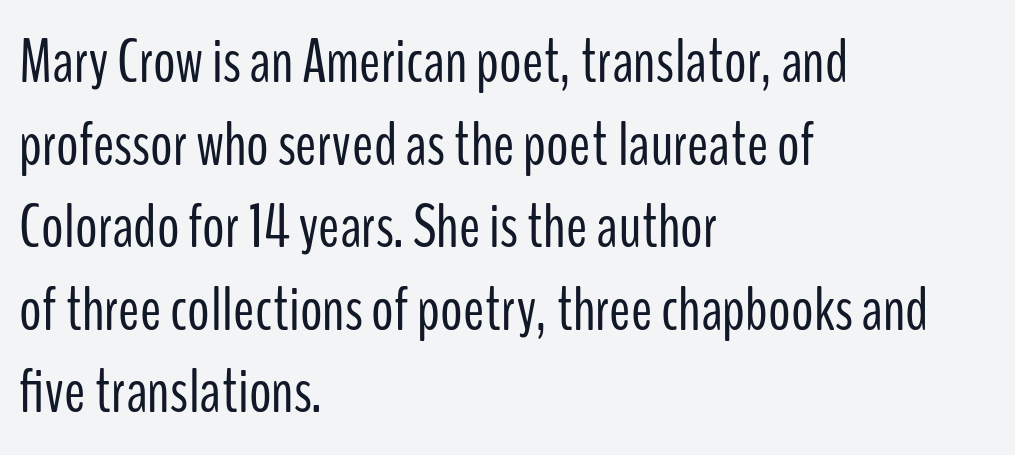
Q: Is the text bold? A: No.
Q: Is the text italic (slanted)? A: No, it is upright.
Q: Is the typeface a serif or a sans-serif typeface? A: Sans-serif.
Q: Is the text underlined? A: No.
Q: How is the paragraph aligned? A: Left-aligned.
Q: Is the spacing between letters normal or unusually wide? A: Normal.
Q: Is the spacing between lines tight, normal or loose? A: Normal.
Q: Width (condensed, normal, or wide)? A: Condensed.
Q: Stroke contrast? A: Low.
Q: x-height? A: Medium.
Q: Monospaced? A: No.
